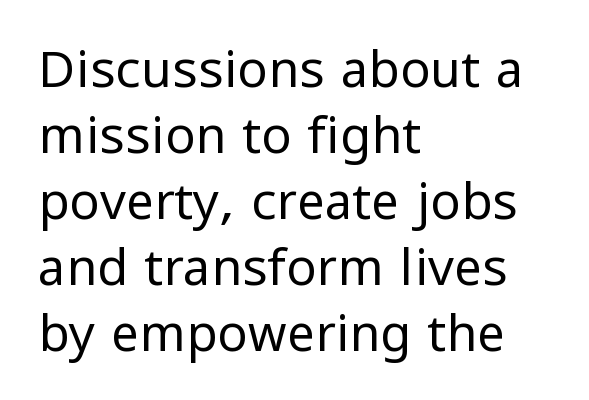
{"serif": "no", "italic": "no", "bold": "no", "weight": "regular", "width": "normal", "stroke_contrast": "low", "x_height": "medium", "monospaced": "no", "underline": "no", "align": "left", "line_spacing": "normal", "line_spacing_ratio": 1.32, "letter_spacing": "normal", "letter_spacing_em": 0.0, "glyph_px": 50}
